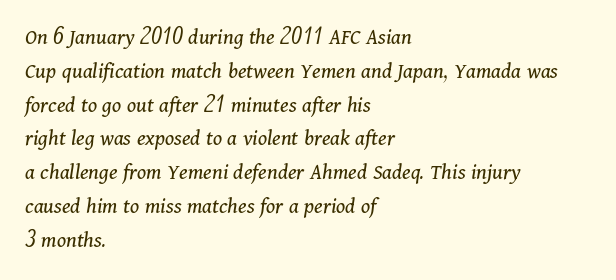
{"italic": "yes", "lean": "right", "slant_degrees": 11, "bold": "no", "underline": "no", "align": "left", "line_spacing": "normal", "line_spacing_ratio": 1.47, "letter_spacing": "normal", "letter_spacing_em": 0.0, "glyph_px": 23}
